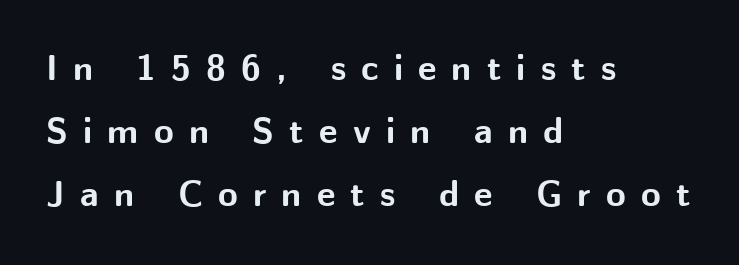
Q: Is the text bold? A: Yes.
Q: Is the text italic (slanted)? A: No, it is upright.
Q: Is the typeface a serif or a sans-serif typeface? A: Sans-serif.
Q: Is the text underlined? A: No.
Q: How is the paragraph aligned? A: Left-aligned.
Q: Is the spacing between letters normal or unusually wide? A: Unusually wide.
Q: Width (condensed, normal, or wide)? A: Normal.
Q: Stroke contrast? A: Medium.
Q: x-height? A: Medium.
Q: Monospaced? A: No.
